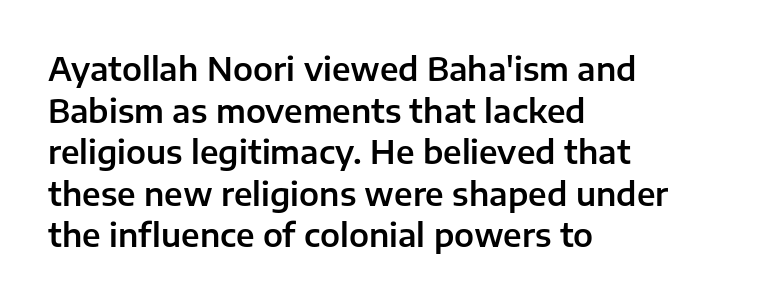
These lines were composed using upright roman letters. The horizontal fit of the characters is conventional and even. The rows are spaced the way most documents space them. Rule under the text: the space is simply empty. This sample has the flowing, uneven cadence of proportional lettering.
